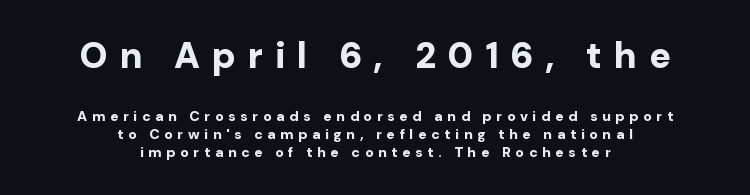
Q: Is the text bold? A: Yes.
Q: Is the text italic (slanted)? A: No, it is upright.
Q: Is the typeface a serif or a sans-serif typeface? A: Sans-serif.
Q: Is the text underlined? A: No.
Q: How is the paragraph aligned? A: Centered.
Q: Is the spacing between letters normal or unusually wide? A: Unusually wide.
Q: Is the spacing between lines tight, normal or loose? A: Normal.
Q: Which block of text is set in a larger size, the first (top) or the second (bottom)? A: The first (top) one.
Q: Width (condensed, normal, or wide)? A: Normal.
Q: Stroke contrast? A: Low.
Q: x-height? A: Medium.
Q: Monospaced? A: No.
